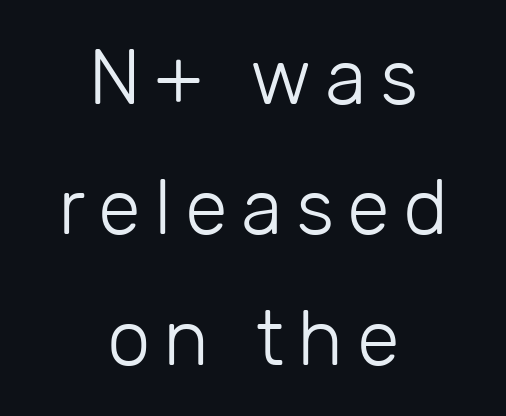
{"serif": "no", "italic": "no", "bold": "no", "weight": "light", "width": "normal", "stroke_contrast": "low", "x_height": "medium", "monospaced": "no", "underline": "no", "align": "center", "line_spacing": "normal", "line_spacing_ratio": 1.67, "glyph_px": 78}
